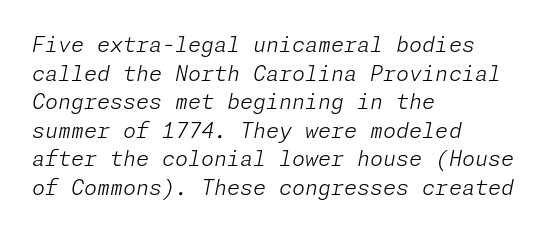
The image shows 21 px text type, italic (leaning right); set left-aligned, normal line spacing (1.36x), normal letter spacing, not underlined.
